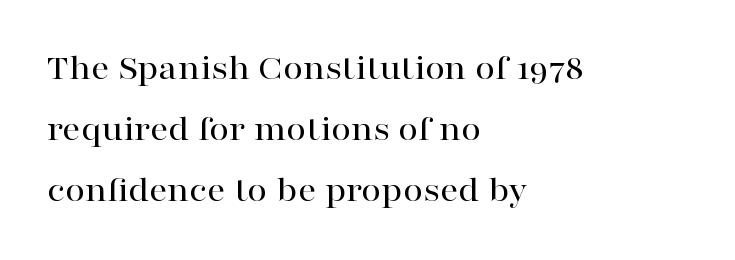
Q: Is the text italic (slanted)? A: No, it is upright.
Q: Is the typeface a serif or a sans-serif typeface? A: Serif.
Q: Is the text underlined? A: No.
Q: How is the paragraph aligned? A: Left-aligned.
Q: Is the spacing between letters normal or unusually wide? A: Normal.
Q: Is the spacing between lines tight, normal or loose? A: Normal.
Q: Width (condensed, normal, or wide)? A: Wide.
Q: Stroke contrast? A: High.
Q: x-height? A: Medium.
Q: Monospaced? A: No.
